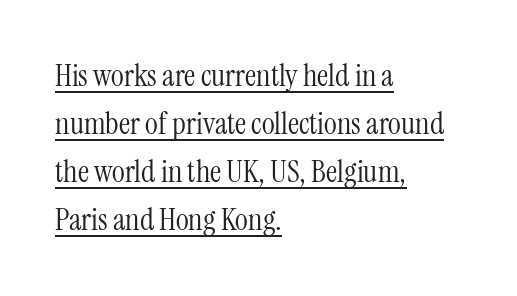
{"serif": "yes", "italic": "no", "bold": "no", "weight": "light", "width": "condensed", "stroke_contrast": "medium", "x_height": "medium", "monospaced": "no", "underline": "yes", "align": "left", "line_spacing": "normal", "line_spacing_ratio": 1.55, "letter_spacing": "normal", "letter_spacing_em": 0.0, "glyph_px": 31}
